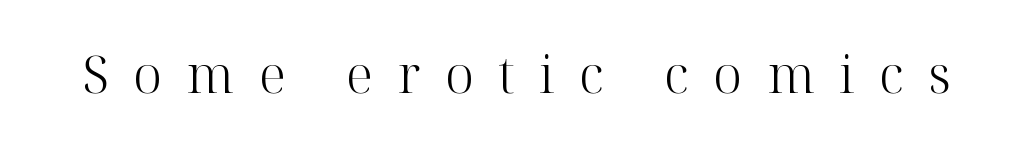
The image shows 52 px light serif type, upright; set unusually wide letter spacing (+0.47 em), not underlined; high stroke contrast and a medium x-height.
